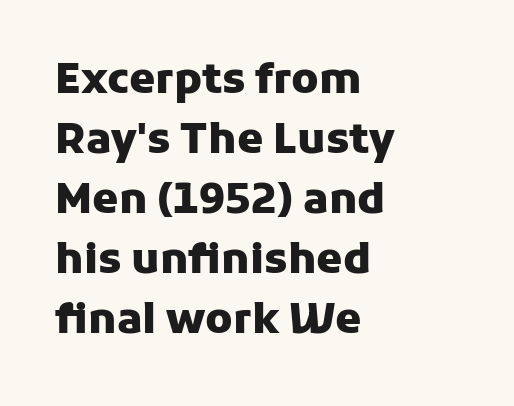
{"serif": "no", "italic": "no", "bold": "yes", "weight": "heavy", "width": "normal", "stroke_contrast": "low", "x_height": "medium", "monospaced": "no", "underline": "no", "align": "left", "line_spacing": "normal", "line_spacing_ratio": 1.43, "letter_spacing": "normal", "letter_spacing_em": 0.0, "glyph_px": 42}
